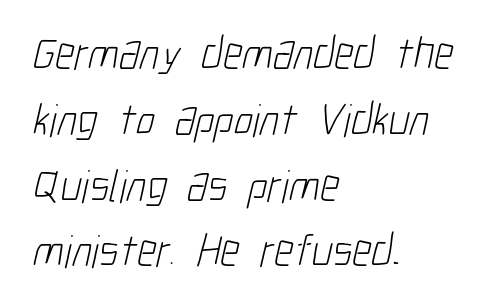
Q: Is the text bold? A: No.
Q: Is the typeface a serif or a sans-serif typeface? A: Sans-serif.
Q: Is the text underlined? A: No.
Q: How is the paragraph aligned? A: Left-aligned.
Q: Is the spacing between letters normal or unusually wide? A: Normal.
Q: Is the spacing between lines tight, normal or loose? A: Normal.
Q: Width (condensed, normal, or wide)? A: Condensed.
Q: Stroke contrast? A: Low.
Q: x-height? A: Medium.
Q: Monospaced? A: No.
